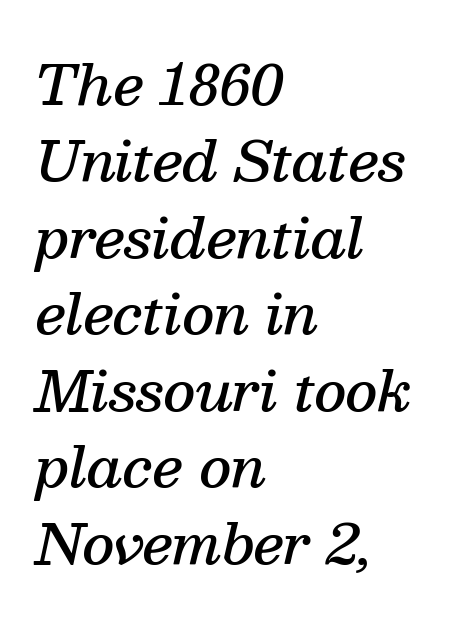
Q: Is the text bold? A: Semi-bold.
Q: Is the text italic (slanted)? A: Yes, it leans right by about 13 degrees.
Q: Is the typeface a serif or a sans-serif typeface? A: Serif.
Q: Is the text underlined? A: No.
Q: How is the paragraph aligned? A: Left-aligned.
Q: Is the spacing between letters normal or unusually wide? A: Normal.
Q: Is the spacing between lines tight, normal or loose? A: Normal.
Q: Width (condensed, normal, or wide)? A: Normal.
Q: Stroke contrast? A: Medium.
Q: x-height? A: Medium.
Q: Monospaced? A: No.
